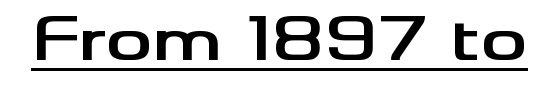
Q: Is the text bold? A: Yes.
Q: Is the text italic (slanted)? A: No, it is upright.
Q: Is the typeface a serif or a sans-serif typeface? A: Sans-serif.
Q: Is the text underlined? A: Yes.
Q: Is the spacing between letters normal or unusually wide? A: Normal.
Q: Width (condensed, normal, or wide)? A: Wide.
Q: Stroke contrast? A: Medium.
Q: x-height? A: Small.
Q: Monospaced? A: No.
